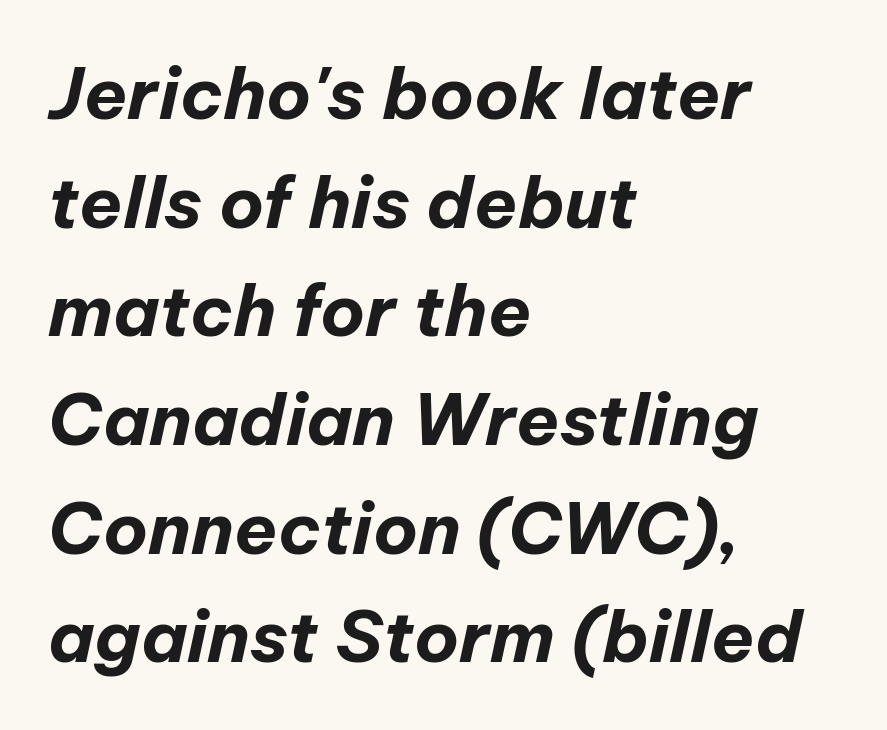
The image shows 71 px bold type, italic (leaning right); set left-aligned, normal line spacing (1.53x), normal letter spacing, not underlined; low stroke contrast and a medium x-height.
